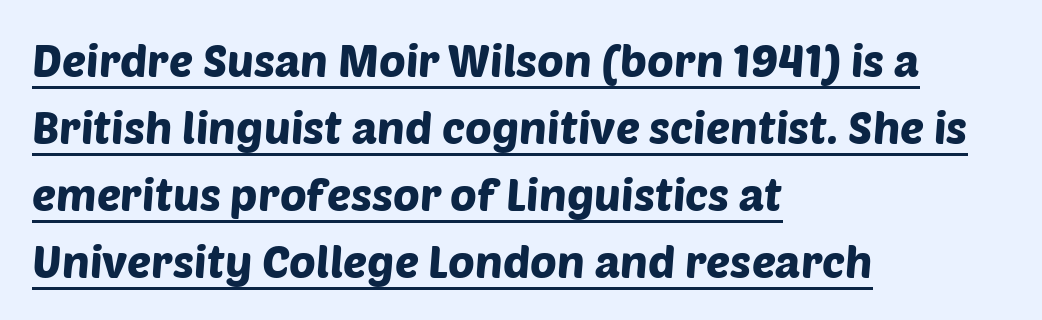
Beneath each row of characters lies a ruled line. Regarding leading, the lines here are spaced in the standard way. These lines stack with their left ends in a neat column. Are there feet on the stems? There aren't — it's a sans. Note the varied advance widths — an 'i' is clearly narrower than an 'm'. There is no visible air inserted between adjacent glyphs.
